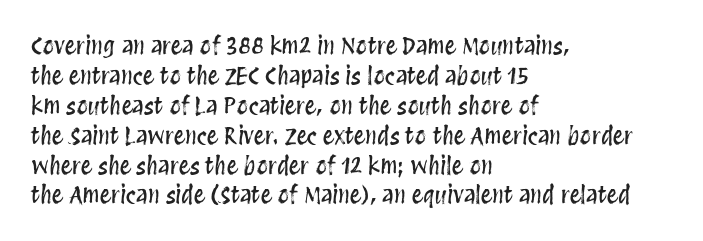
{"italic": "no", "underline": "no", "align": "left", "line_spacing": "normal", "line_spacing_ratio": 1.3, "letter_spacing": "normal", "letter_spacing_em": 0.0, "glyph_px": 23}
